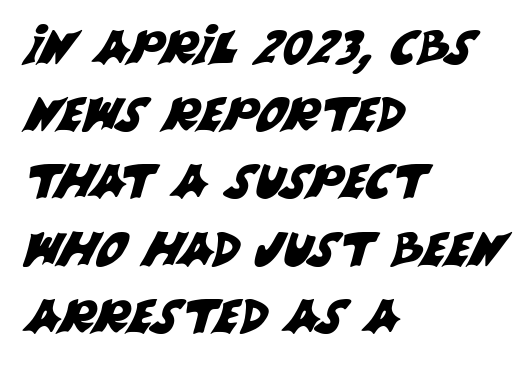
{"serif": "no", "width": "normal", "stroke_contrast": "medium", "x_height": "large", "monospaced": "no", "underline": "no", "align": "left", "line_spacing": "normal", "line_spacing_ratio": 1.43, "letter_spacing": "normal", "letter_spacing_em": 0.0, "glyph_px": 47}
